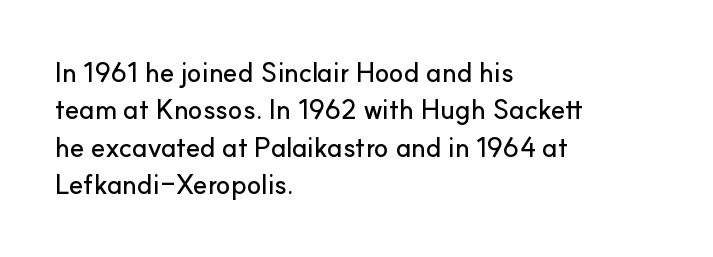
{"italic": "no", "underline": "no", "align": "left", "line_spacing": "normal", "line_spacing_ratio": 1.38, "letter_spacing": "normal", "letter_spacing_em": 0.0, "glyph_px": 27}
